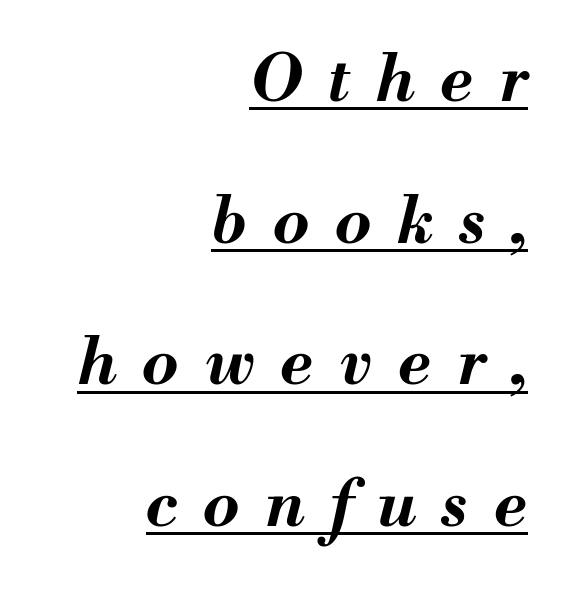
Q: Is the text bold? A: Yes.
Q: Is the text italic (slanted)? A: Yes, it leans right by about 13 degrees.
Q: Is the text underlined? A: Yes.
Q: How is the paragraph aligned? A: Right-aligned.
Q: Is the spacing between letters normal or unusually wide? A: Unusually wide.
Q: Is the spacing between lines tight, normal or loose? A: Loose.
Q: Width (condensed, normal, or wide)? A: Normal.
Q: Stroke contrast? A: Medium.
Q: x-height? A: Small.
Q: Monospaced? A: No.
